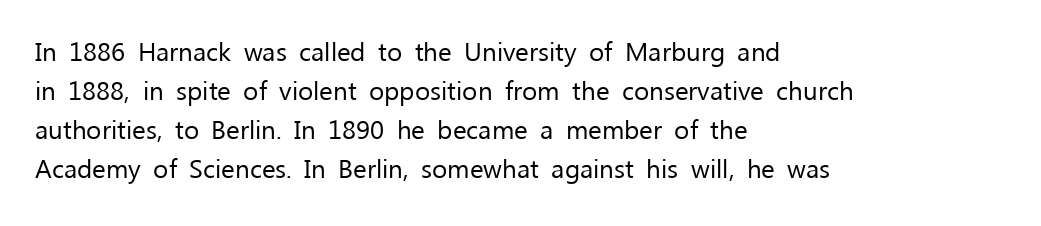
Q: Is the text bold? A: No.
Q: Is the text italic (slanted)? A: No, it is upright.
Q: Is the text underlined? A: No.
Q: How is the paragraph aligned? A: Left-aligned.
Q: Is the spacing between letters normal or unusually wide? A: Normal.
Q: Is the spacing between lines tight, normal or loose? A: Normal.
